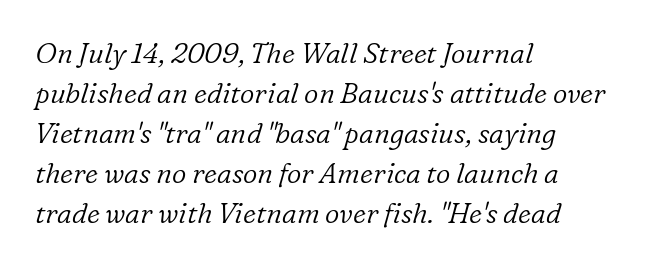
The image shows 28 px light serif type, italic (leaning right); set left-aligned, normal line spacing (1.43x), normal letter spacing, not underlined; low stroke contrast and a medium x-height.
